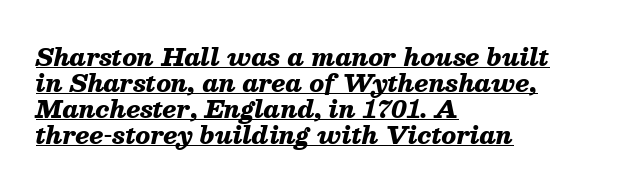
The image shows 24 px bold type, italic (leaning right); set left-aligned, tight line spacing (1.08x), normal letter spacing, underlined.
